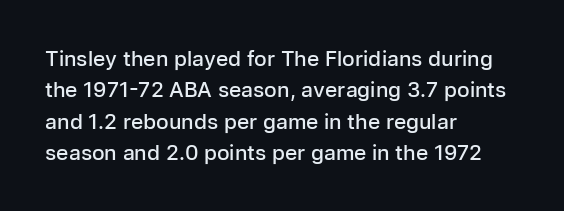
The image shows 21 px text type, upright; set left-aligned, normal line spacing (1.49x), normal letter spacing, not underlined.
